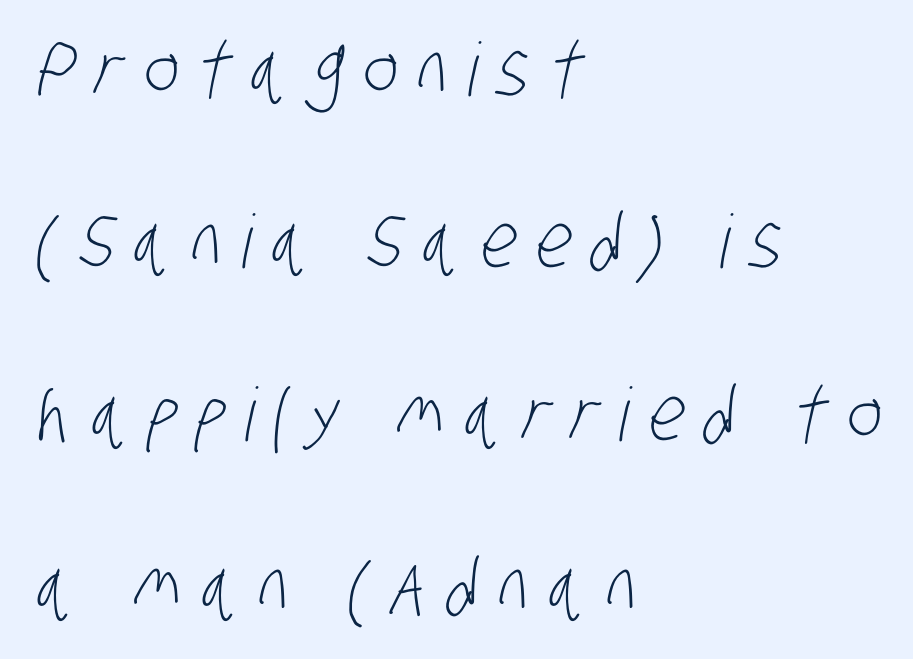
Q: Is the text bold? A: No.
Q: Is the typeface a serif or a sans-serif typeface? A: Sans-serif.
Q: Is the text underlined? A: No.
Q: How is the paragraph aligned? A: Left-aligned.
Q: Is the spacing between letters normal or unusually wide? A: Unusually wide.
Q: Is the spacing between lines tight, normal or loose? A: Loose.
Q: Width (condensed, normal, or wide)? A: Condensed.
Q: Stroke contrast? A: Low.
Q: x-height? A: Large.
Q: Monospaced? A: No.
